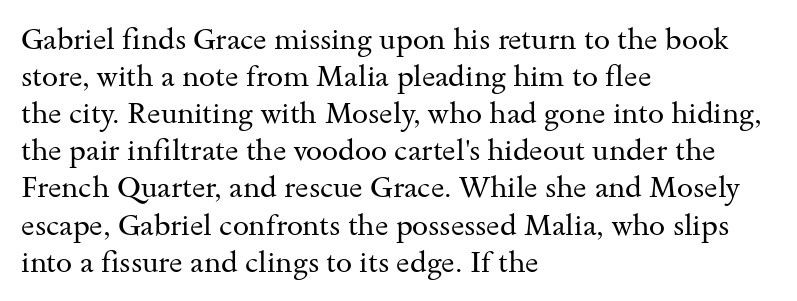
{"serif": "yes", "italic": "no", "bold": "no", "weight": "regular", "width": "wide", "stroke_contrast": "medium", "x_height": "small", "monospaced": "no", "underline": "no", "align": "left", "line_spacing": "normal", "line_spacing_ratio": 1.28, "letter_spacing": "normal", "letter_spacing_em": 0.0, "glyph_px": 29}
